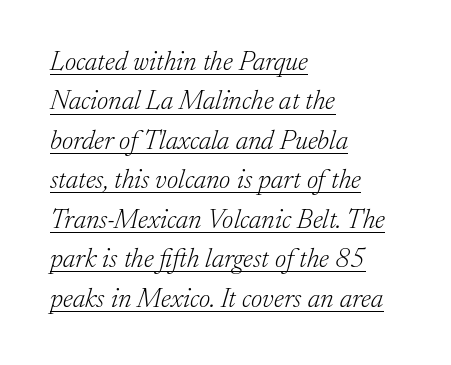
Line beginnings align vertically; line endings do not. The horizontal fit of the characters is conventional and even. The strokes carry an ordinary text weight at most. Does a line run under the words? Yes, clearly.
